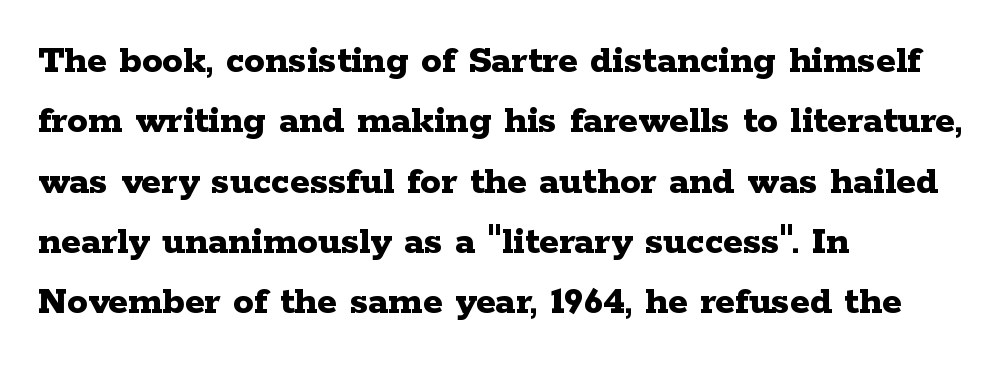
Compared with typical paragraphs, the rows here are spaced about the same. Students, this is bold: see how much ink each stroke carries. Here the designer chose a conventional face with non-uniform glyph widths. Tall strokes in this sample are plumb rather than angled. The baseline area is clear.
